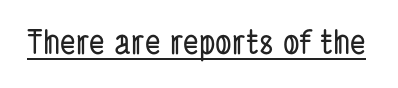
The image shows 33 px condensed sans-serif type; set normal letter spacing, underlined; low stroke contrast and a medium x-height.
